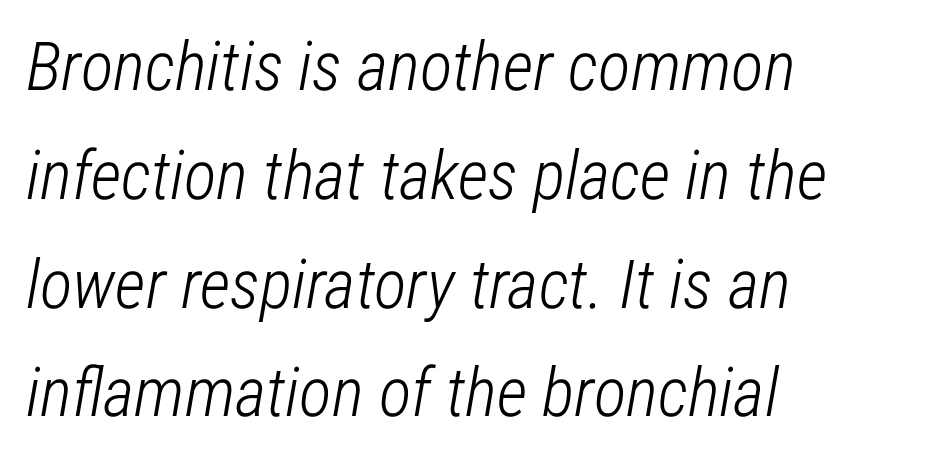
Q: Is the text bold? A: No.
Q: Is the text italic (slanted)? A: Yes, it leans right by about 12 degrees.
Q: Is the text underlined? A: No.
Q: How is the paragraph aligned? A: Left-aligned.
Q: Is the spacing between letters normal or unusually wide? A: Normal.
Q: Is the spacing between lines tight, normal or loose? A: Normal.
Q: Width (condensed, normal, or wide)? A: Condensed.
Q: Stroke contrast? A: Low.
Q: x-height? A: Medium.
Q: Monospaced? A: No.
